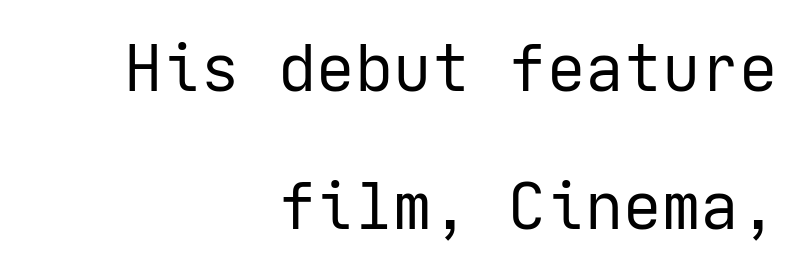
{"serif": "no", "italic": "no", "bold": "no", "weight": "regular", "width": "normal", "stroke_contrast": "low", "x_height": "medium", "underline": "no", "align": "right", "line_spacing": "loose", "line_spacing_ratio": 2.16, "letter_spacing": "normal", "letter_spacing_em": 0.0, "glyph_px": 64}
